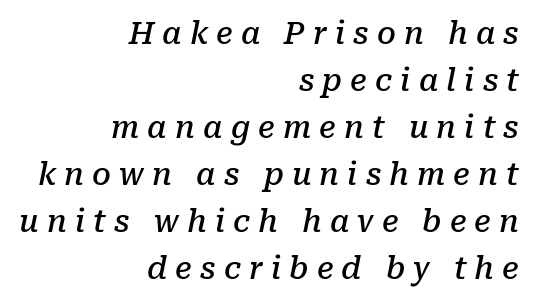
Q: Is the text bold? A: Semi-bold.
Q: Is the text italic (slanted)? A: Yes, it leans right by about 10 degrees.
Q: Is the typeface a serif or a sans-serif typeface? A: Serif.
Q: Is the text underlined? A: No.
Q: How is the paragraph aligned? A: Right-aligned.
Q: Is the spacing between letters normal or unusually wide? A: Unusually wide.
Q: Is the spacing between lines tight, normal or loose? A: Normal.
Q: Width (condensed, normal, or wide)? A: Normal.
Q: Stroke contrast? A: Low.
Q: x-height? A: Medium.
Q: Monospaced? A: No.
